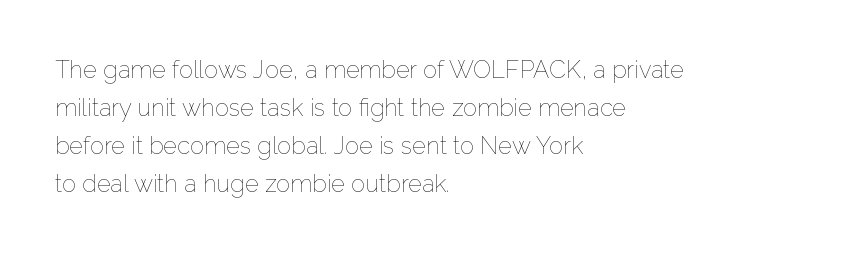
Is there much room between lines? A standard amount, neither cramped nor airy. A roman cut, with each character standing at attention. How are the letters spaced? Ordinarily, with no added tracking. This rendering features lettering with no underline. The paragraph shown leans on its left margin. The weight tops out at a normal text grade.
